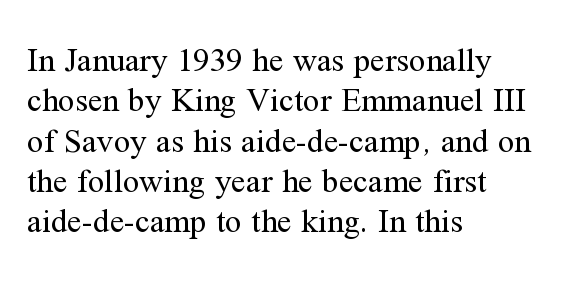
{"serif": "yes", "italic": "no", "bold": "no", "weight": "regular", "width": "normal", "stroke_contrast": "medium", "x_height": "medium", "monospaced": "no", "underline": "no", "align": "left", "line_spacing_ratio": 1.22, "letter_spacing": "normal", "letter_spacing_em": 0.0, "glyph_px": 33}
